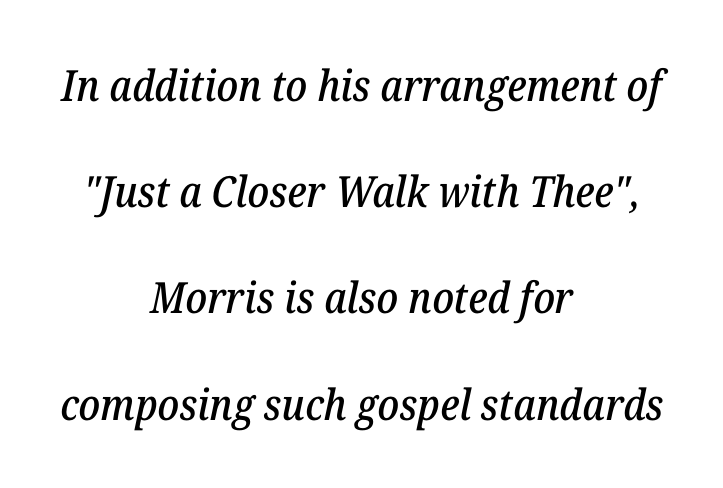
This block would shrink considerably if given ordinary leading; it's expanded now. The letters advance in unequal steps, a hallmark of proportional type. Little horizontal feet cap the strokes, marking this as serif type. The passage shown leans; its letterforms are oblique. Both edges are ragged and mirror each other, which tells us the setting is centered. Tracking value appears to be zero — textbook default spacing.
